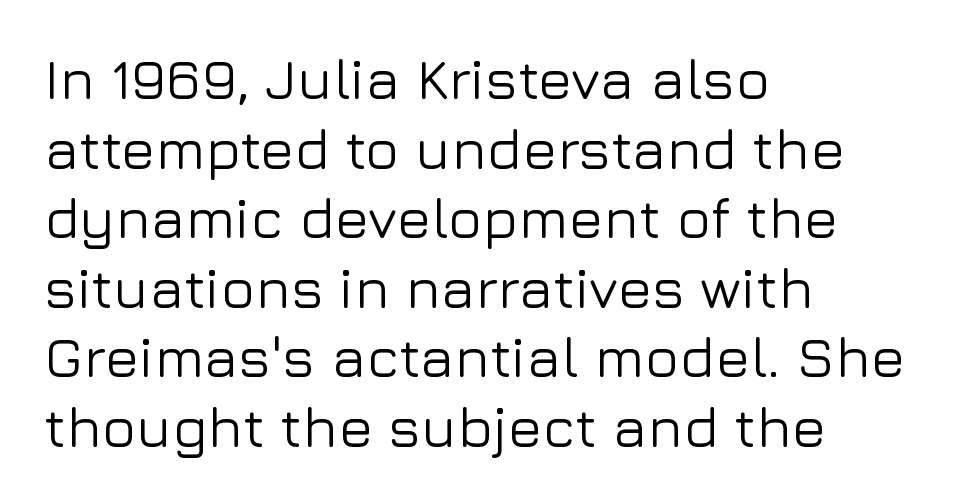
Q: Is the text italic (slanted)? A: No, it is upright.
Q: Is the typeface a serif or a sans-serif typeface? A: Sans-serif.
Q: Is the text underlined? A: No.
Q: How is the paragraph aligned? A: Left-aligned.
Q: Is the spacing between letters normal or unusually wide? A: Normal.
Q: Width (condensed, normal, or wide)? A: Normal.
Q: Stroke contrast? A: Low.
Q: x-height? A: Medium.
Q: Monospaced? A: No.
